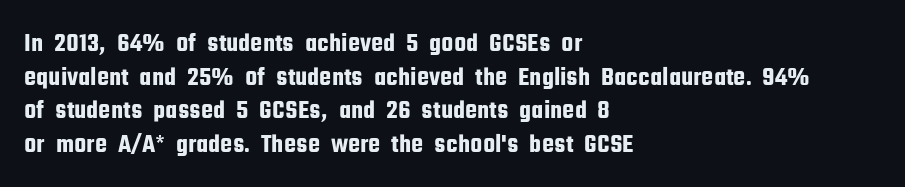
The image shows 27 px text type, upright; set left-aligned, normal line spacing (1.25x), normal letter spacing, not underlined.
